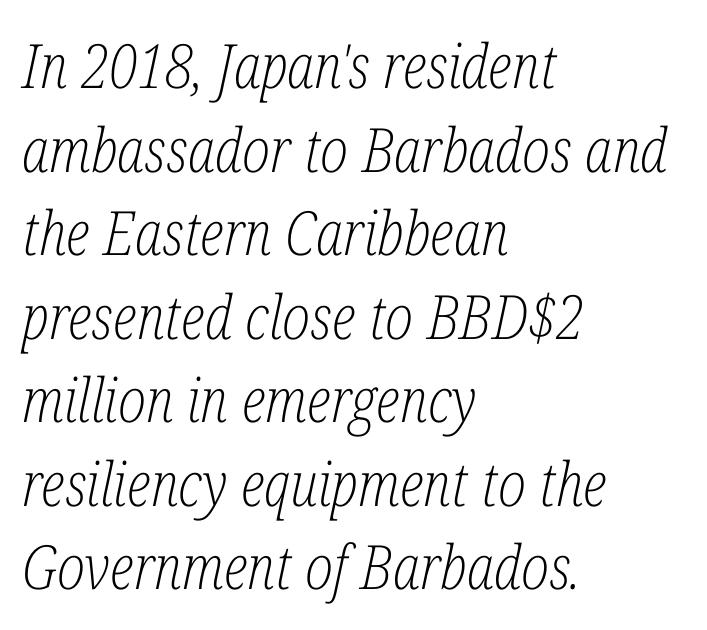
{"serif": "yes", "italic": "yes", "lean": "right", "slant_degrees": 12, "bold": "no", "weight": "light", "width": "condensed", "stroke_contrast": "low", "x_height": "medium", "monospaced": "no", "underline": "no", "align": "left", "line_spacing": "normal", "line_spacing_ratio": 1.37, "letter_spacing": "normal", "letter_spacing_em": 0.0, "glyph_px": 61}
